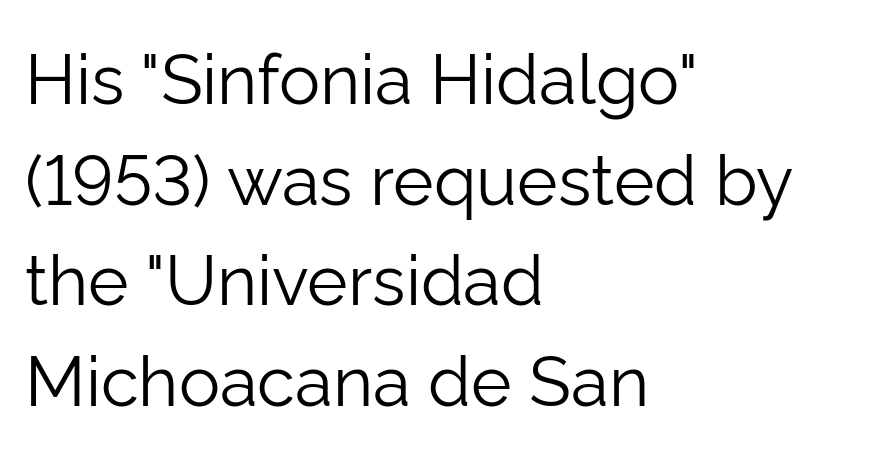
The image shows 69 px light sans-serif type, upright; set left-aligned, normal line spacing (1.46x), normal letter spacing, not underlined; low stroke contrast and a medium x-height.
